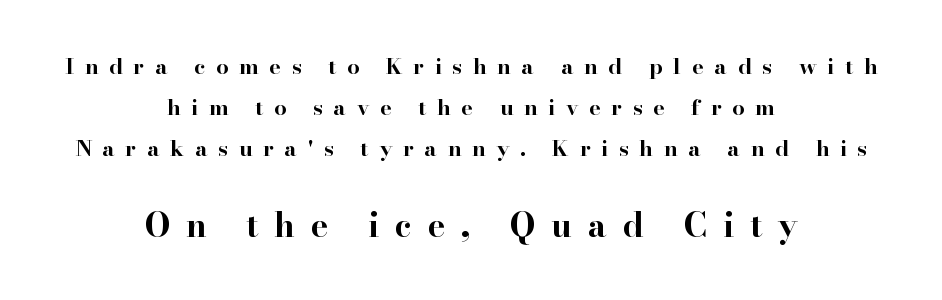
Q: Is the text bold? A: Yes.
Q: Is the text italic (slanted)? A: No, it is upright.
Q: Is the typeface a serif or a sans-serif typeface? A: Serif.
Q: Is the text underlined? A: No.
Q: How is the paragraph aligned? A: Centered.
Q: Is the spacing between letters normal or unusually wide? A: Unusually wide.
Q: Which block of text is set in a larger size, the first (top) or the second (bottom)? A: The second (bottom) one.
Q: Width (condensed, normal, or wide)? A: Wide.
Q: Stroke contrast? A: High.
Q: x-height? A: Small.
Q: Monospaced? A: No.
